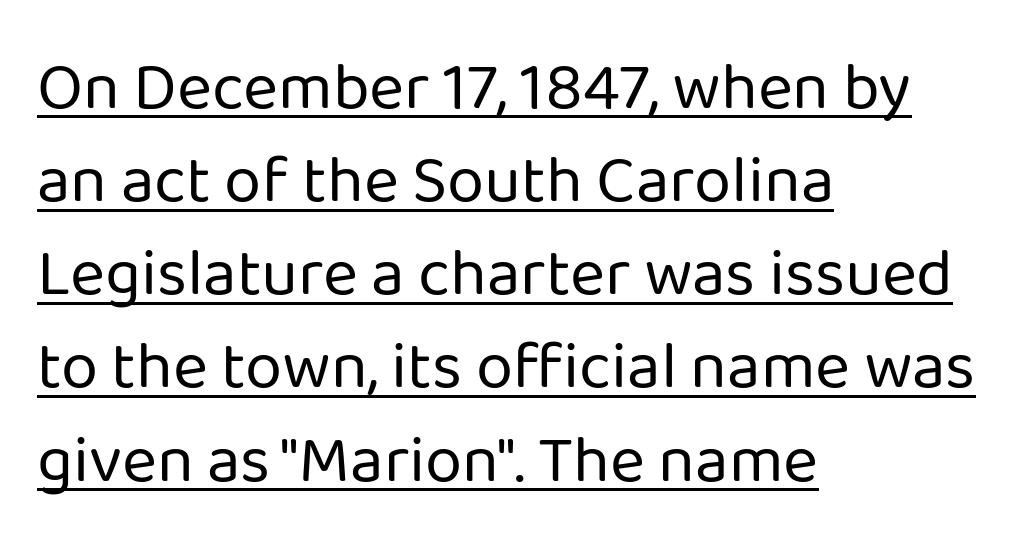
The letterforms sit shoulder to shoulder at normal distance. Is this a sans? Yes — the strokes have no serifs. Compared with undecorated copy, this sample adds a rule below the words. This sample has the flowing, uneven cadence of proportional lettering. Is this a heavy cut? Hardly; it is regular or lighter.
